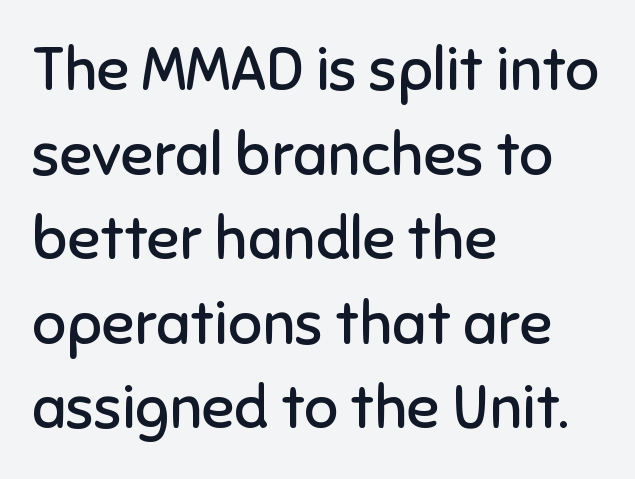
In terms of letterform style, serifs are entirely absent. Check the space under the baseline: it is left empty. The face used here is proportionally spaced, like ordinary book or web type. Line beginnings align vertically; line endings do not. Tracking here is standard; glyphs follow each other at the usual distance. Does the leading feel generous? No, just average.
